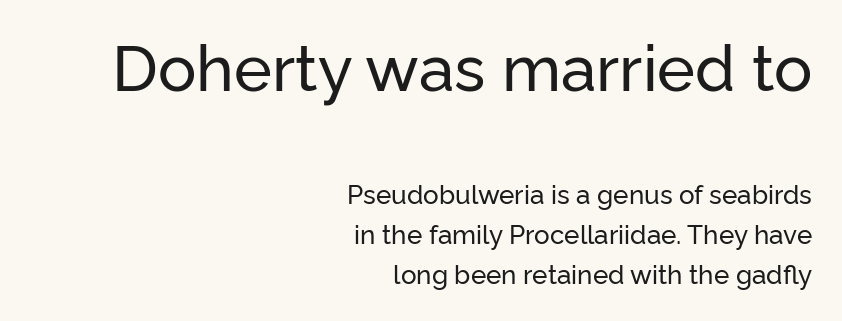
The image shows 64 px sans-serif type, upright; set right-aligned, normal line spacing (1.53x), normal letter spacing, not underlined; the first (top) block is 2.46x larger; low stroke contrast and a medium x-height.
